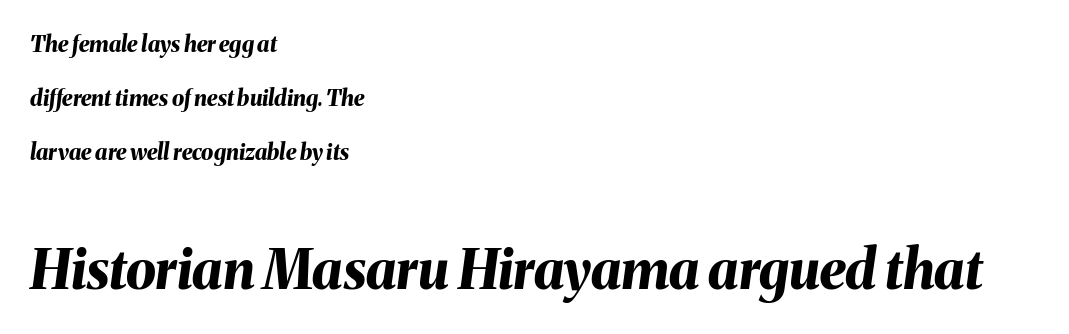
The image shows 54 px bold type, italic (leaning right); set left-aligned, loose line spacing (2.45x), normal letter spacing, not underlined; the second (bottom) block is 2.45x larger; medium stroke contrast and a medium x-height.
